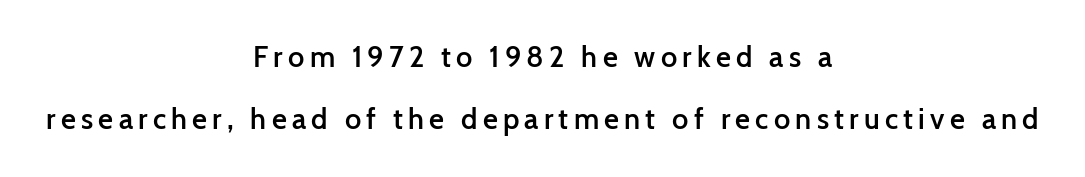
The letters advance in unequal steps, a hallmark of proportional type. Notice how the passage keeps no hard edge, just a central spine. Beneath every word, the page is bare. The block of text is sparse from top to bottom, with ample space between rows.
